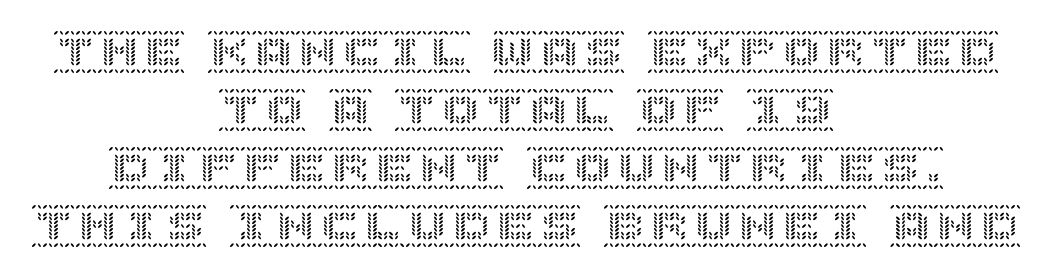
{"italic": "no", "width": "normal", "x_height": "large", "underline": "no", "align": "center", "line_spacing": "normal", "line_spacing_ratio": 1.32, "letter_spacing": "normal", "letter_spacing_em": 0.0, "glyph_px": 44}
